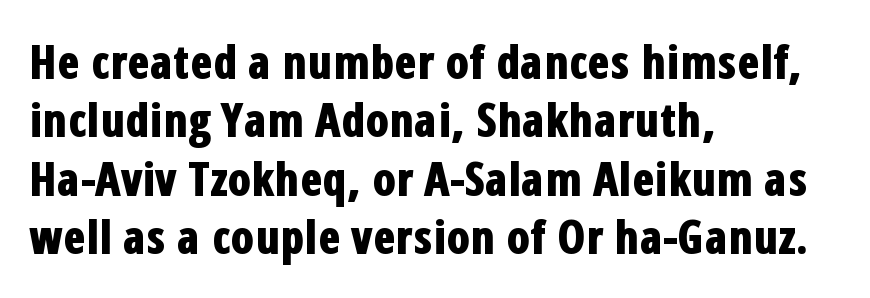
The lines in this sample share a left origin and differ only in where they stop. It's the straight-up-and-down kind of type. Serifs: no, the terminals of the letterforms are clean. The letters advance in unequal steps, a hallmark of proportional type. Caption: bold face, heavy strokes. The type is set solid horizontally, with unmodified tracking.
